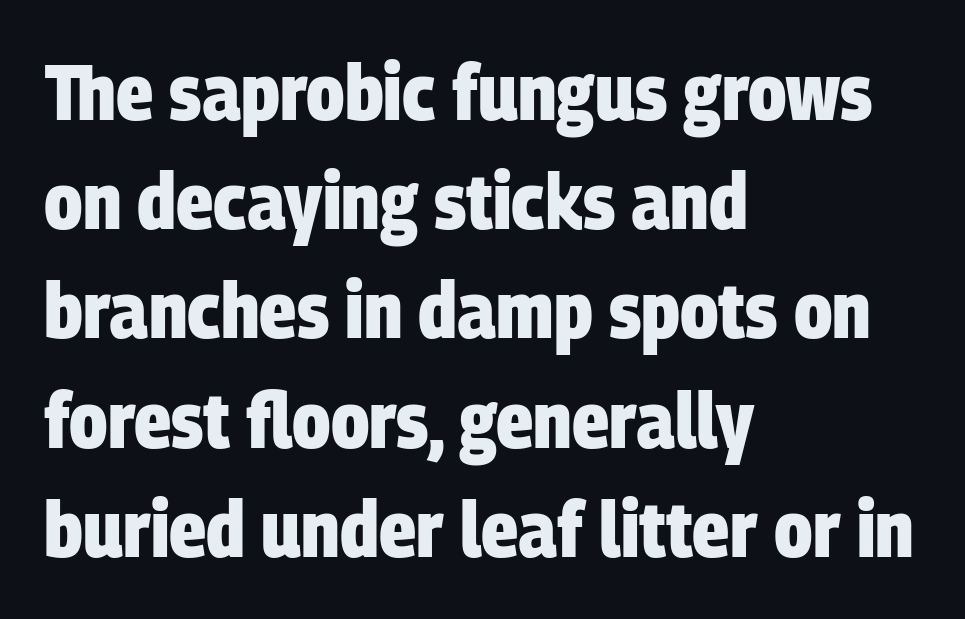
{"serif": "no", "bold": "yes", "weight": "heavy", "width": "condensed", "stroke_contrast": "low", "x_height": "large", "monospaced": "no", "underline": "no", "align": "left", "line_spacing": "normal", "line_spacing_ratio": 1.4, "letter_spacing": "normal", "letter_spacing_em": 0.0, "glyph_px": 78}
